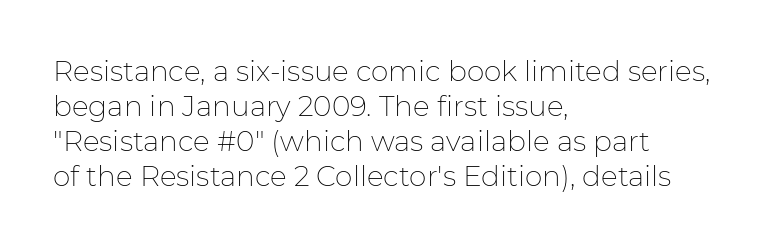
The image shows 28 px thin sans-serif type, upright; set left-aligned, normal line spacing (1.25x), normal letter spacing, not underlined; low stroke contrast and a medium x-height.
